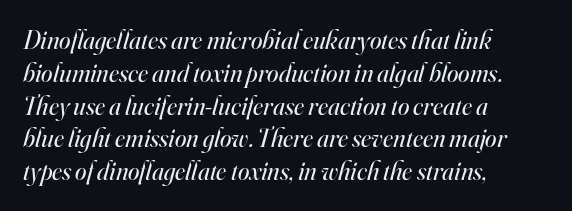
The image shows 26 px text type, italic (leaning right); set left-aligned, normal line spacing (1.26x), normal letter spacing, not underlined.
